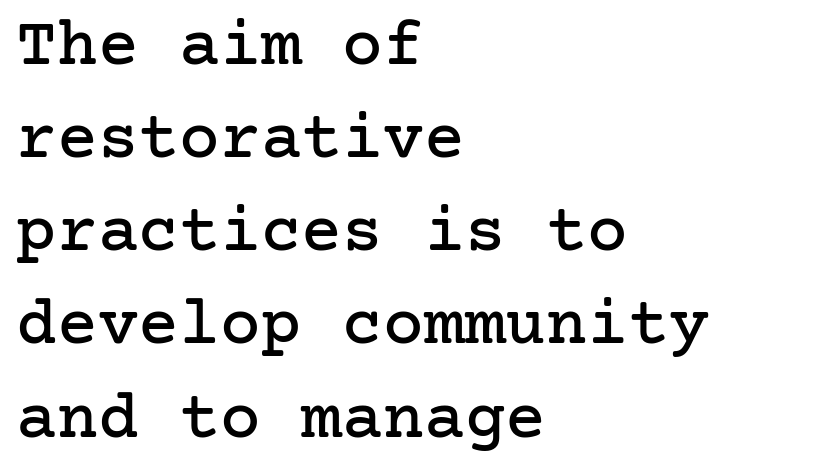
The paragraph has a hard left edge and a soft right edge. Any mark beneath the type? The region is blank. Reading down the column, the eye jumps a familiar distance to each next line. Spacing between characters is what you'd get straight out of the box. If you drew a line through each stem, it would be perfectly vertical.
